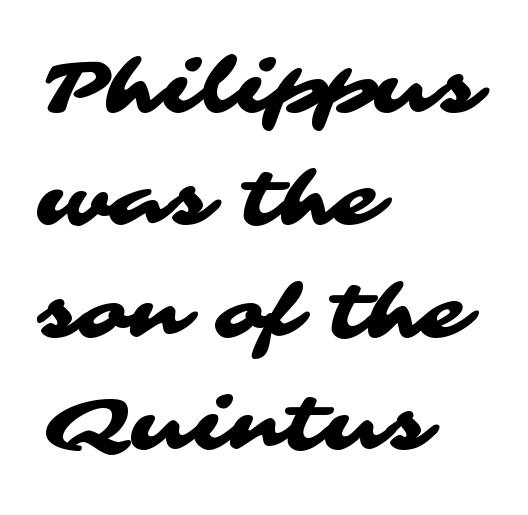
{"serif": "no", "width": "wide", "stroke_contrast": "medium", "x_height": "medium", "monospaced": "no", "underline": "no", "align": "left", "line_spacing": "normal", "line_spacing_ratio": 1.5, "letter_spacing": "normal", "letter_spacing_em": 0.0, "glyph_px": 75}
